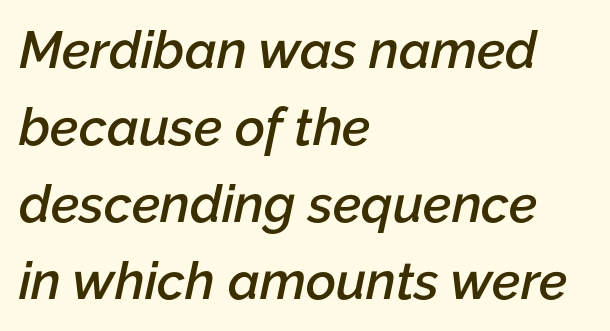
{"italic": "yes", "lean": "right", "slant_degrees": 12, "bold": "semi", "weight": "semibold", "width": "normal", "stroke_contrast": "low", "x_height": "medium", "monospaced": "no", "underline": "no", "align": "left", "line_spacing": "normal", "line_spacing_ratio": 1.48, "letter_spacing": "normal", "letter_spacing_em": 0.0, "glyph_px": 52}
